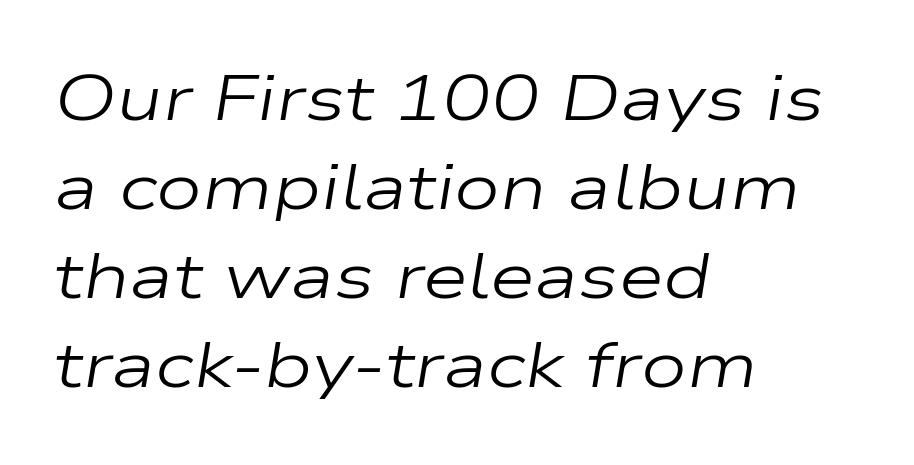
Q: Is the text bold? A: No.
Q: Is the text italic (slanted)? A: Yes, it leans right by about 9 degrees.
Q: Is the text underlined? A: No.
Q: How is the paragraph aligned? A: Left-aligned.
Q: Is the spacing between letters normal or unusually wide? A: Normal.
Q: Is the spacing between lines tight, normal or loose? A: Normal.
Q: Width (condensed, normal, or wide)? A: Wide.
Q: Stroke contrast? A: Low.
Q: x-height? A: Medium.
Q: Monospaced? A: No.
